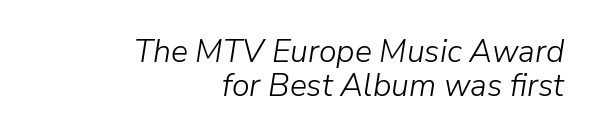
{"italic": "yes", "lean": "right", "slant_degrees": 9, "bold": "no", "weight": "light", "width": "normal", "stroke_contrast": "low", "x_height": "medium", "monospaced": "no", "underline": "no", "align": "right", "line_spacing": "tight", "line_spacing_ratio": 1.05, "letter_spacing": "normal", "letter_spacing_em": 0.0, "glyph_px": 32}
